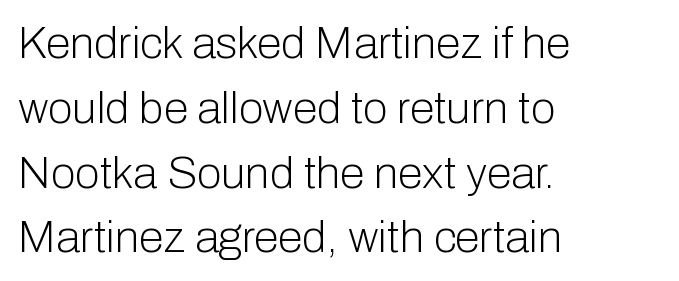
Q: Is the text bold? A: No.
Q: Is the text italic (slanted)? A: No, it is upright.
Q: Is the typeface a serif or a sans-serif typeface? A: Sans-serif.
Q: Is the text underlined? A: No.
Q: How is the paragraph aligned? A: Left-aligned.
Q: Is the spacing between letters normal or unusually wide? A: Normal.
Q: Is the spacing between lines tight, normal or loose? A: Normal.
Q: Width (condensed, normal, or wide)? A: Normal.
Q: Stroke contrast? A: Low.
Q: x-height? A: Medium.
Q: Monospaced? A: No.
